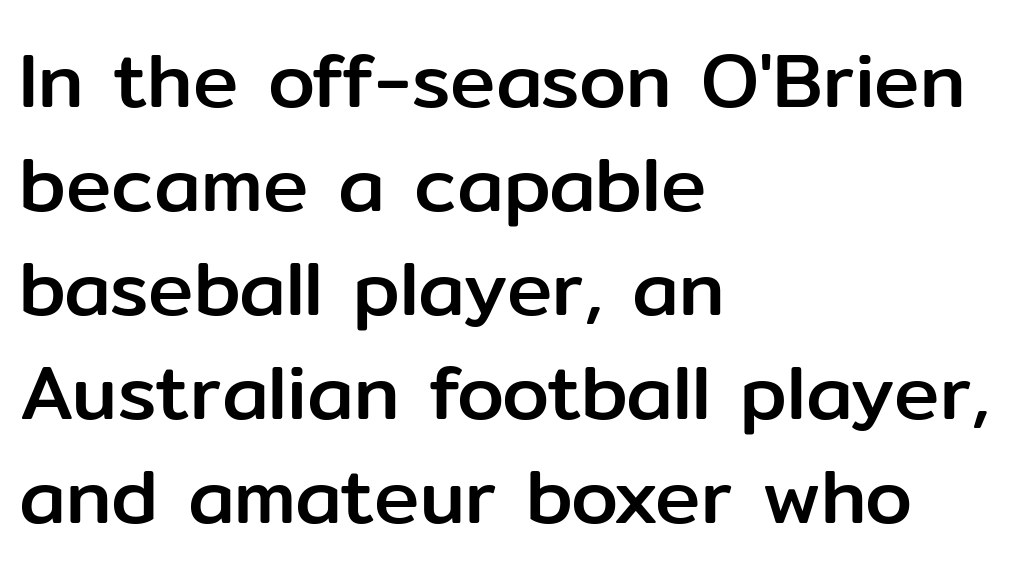
Q: Is the text italic (slanted)? A: No, it is upright.
Q: Is the typeface a serif or a sans-serif typeface? A: Sans-serif.
Q: Is the text underlined? A: No.
Q: How is the paragraph aligned? A: Left-aligned.
Q: Is the spacing between letters normal or unusually wide? A: Normal.
Q: Is the spacing between lines tight, normal or loose? A: Normal.
Q: Width (condensed, normal, or wide)? A: Normal.
Q: Stroke contrast? A: Low.
Q: x-height? A: Medium.
Q: Monospaced? A: No.
